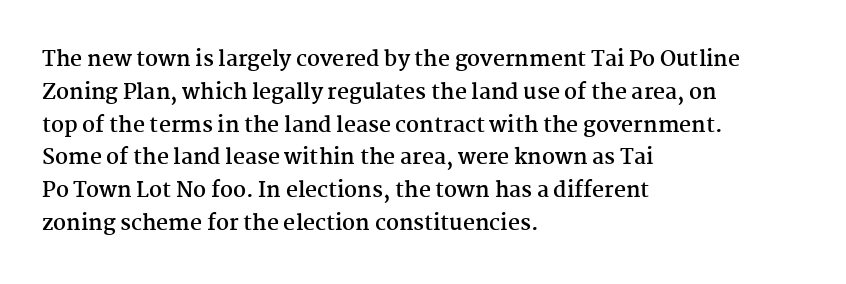
Weight check: bold — yes, fully. This rendering features lettering with no underline. This is the regular roman posture of the typeface. Is there much room between lines? A standard amount, neither cramped nor airy. No extra tracking has been applied to these lines. The rag falls on the right side of this text block.
